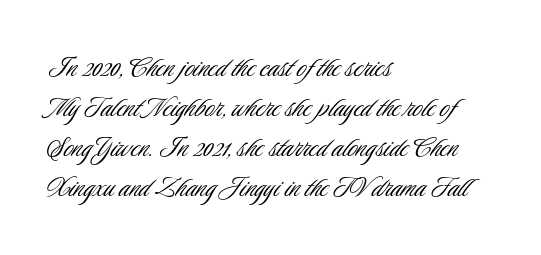
Quick note: underline off. Ink coverage per letter is moderate at most. The passage shown is typed in a proportional face where columns would drift. Glyph-to-glyph distance matches everyday printed text. The text block is weighted toward the left margin, trailing off unevenly rightward.
